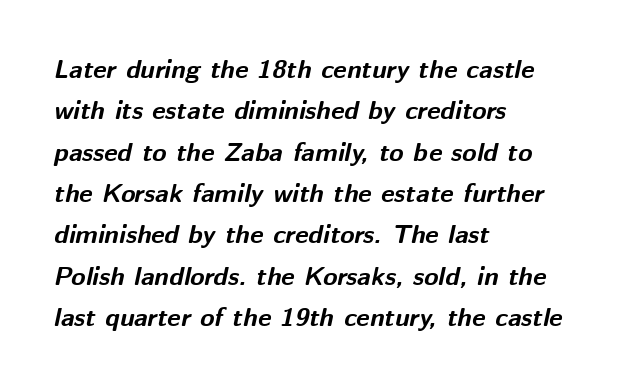
The image shows 26 px bold type, italic (leaning right); set left-aligned, normal line spacing (1.59x), normal letter spacing, not underlined.
